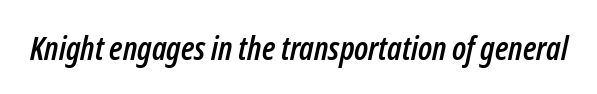
The image shows 33 px condensed type, italic (leaning right); set normal letter spacing, not underlined; low stroke contrast and a medium x-height.
